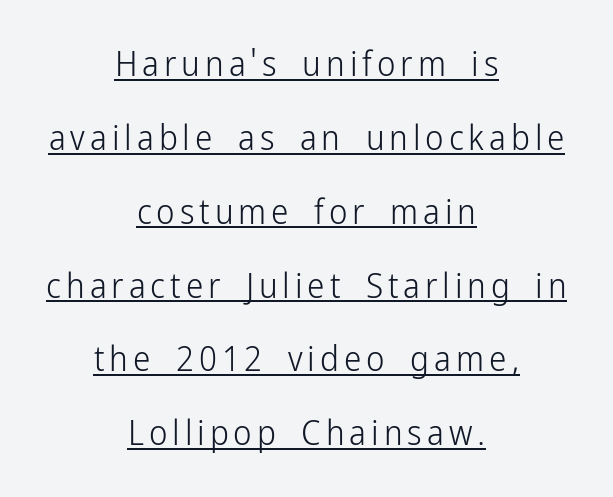
The image shows 35 px light, condensed sans-serif type, upright; set centered, loose line spacing (2.11x), underlined; low stroke contrast and a medium x-height.
